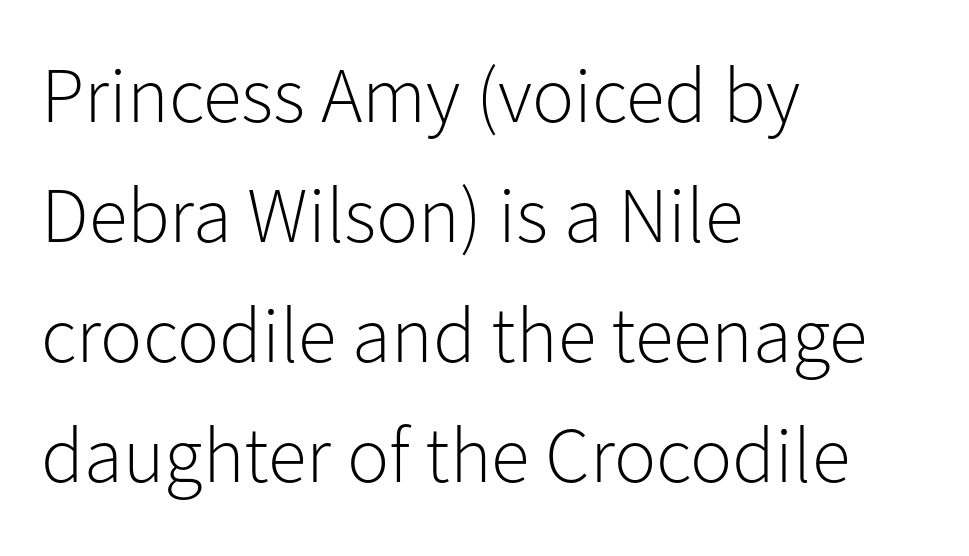
Line beginnings align vertically; line endings do not. Do the characters align in a grid? No, the font is proportional. Glyph-to-glyph distance matches everyday printed text. Nobody drew a line under any word here. These lines are composed in type without serifs.
